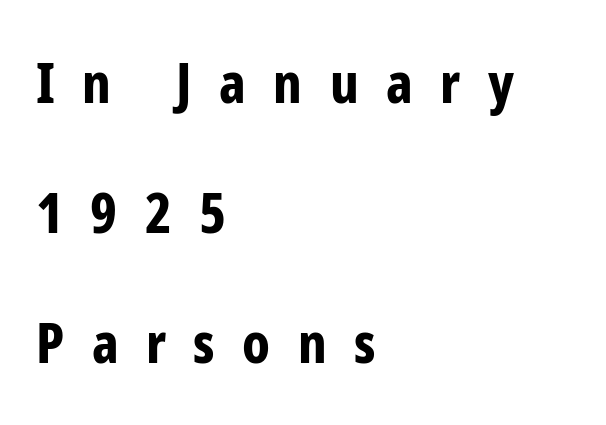
Q: Is the text bold? A: Yes.
Q: Is the text italic (slanted)? A: No, it is upright.
Q: Is the typeface a serif or a sans-serif typeface? A: Sans-serif.
Q: Is the text underlined? A: No.
Q: How is the paragraph aligned? A: Left-aligned.
Q: Is the spacing between letters normal or unusually wide? A: Unusually wide.
Q: Is the spacing between lines tight, normal or loose? A: Loose.
Q: Width (condensed, normal, or wide)? A: Condensed.
Q: Stroke contrast? A: Low.
Q: x-height? A: Medium.
Q: Monospaced? A: No.
